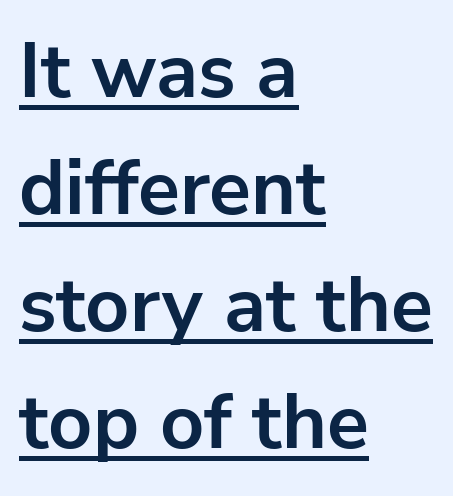
This sample has the flowing, uneven cadence of proportional lettering. Classification — sans serif. The typesetter chose a ragged-right arrangement here. Typographic density is high because the face is bold. Characters remain perfectly vertical along every line. This sample carries an underscore along the baseline area.
